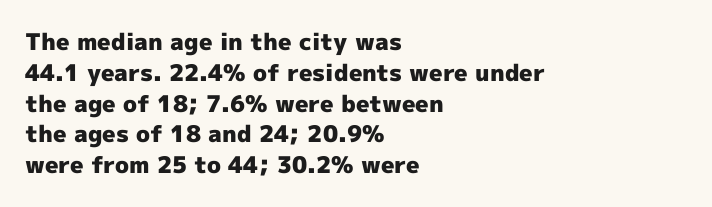
The image shows 23 px bold type, upright; set left-aligned, normal line spacing (1.34x), normal letter spacing, not underlined.
